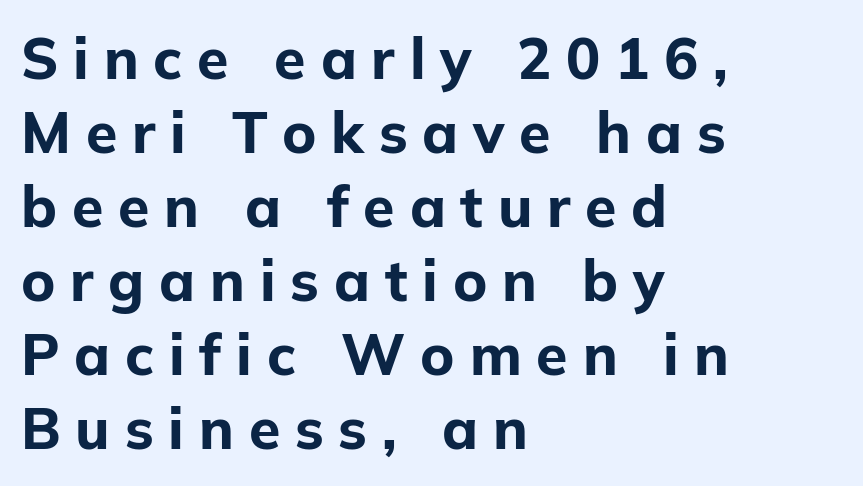
Underlining? Definitely not there. Unlike italic type, these characters show no tilt at all. Compared with a centered layout, this one pins lines to the left instead. A sans-serif font was chosen for this passage. Each new line begins a customary step beneath the previous one.
